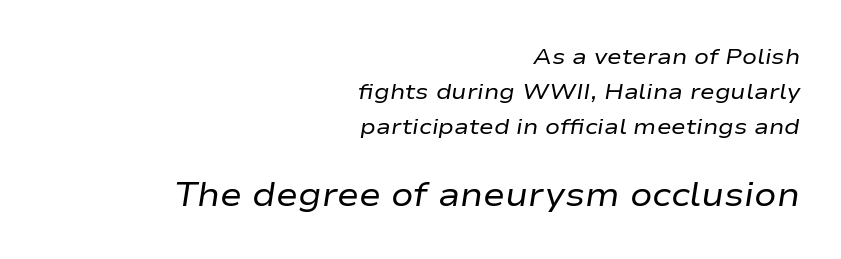
Casual observation: everything's shoved over to the right. Stroke mass is kept to a normal reading level or below. Looks like regular typesetting: each glyph gets only the width it needs. Top chunk: small. Bottom chunk: large.
